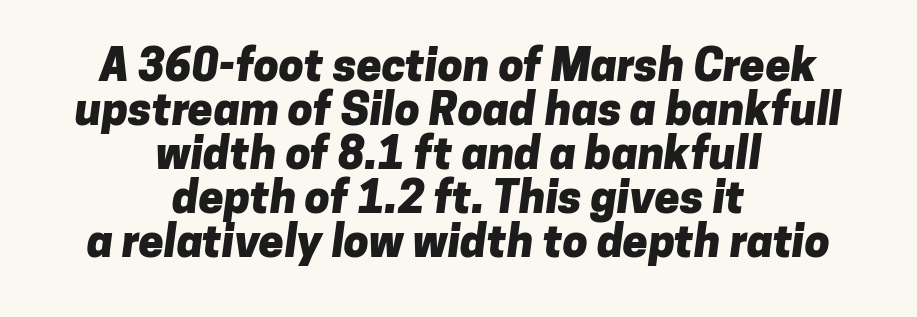
Q: Is the text bold? A: Yes.
Q: Is the typeface a serif or a sans-serif typeface? A: Sans-serif.
Q: Is the text underlined? A: No.
Q: How is the paragraph aligned? A: Centered.
Q: Is the spacing between letters normal or unusually wide? A: Normal.
Q: Is the spacing between lines tight, normal or loose? A: Tight.
Q: Width (condensed, normal, or wide)? A: Normal.
Q: Stroke contrast? A: Low.
Q: x-height? A: Medium.
Q: Monospaced? A: No.
